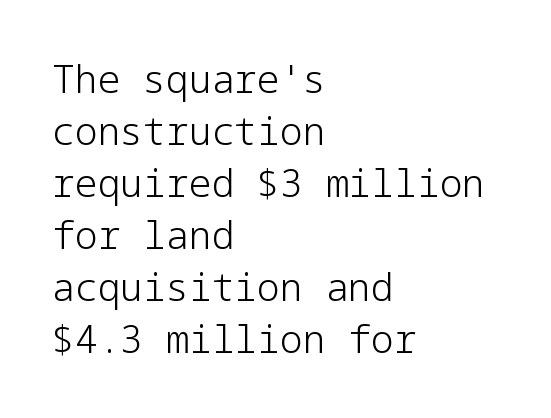
Q: Is the text bold? A: No.
Q: Is the text italic (slanted)? A: No, it is upright.
Q: Is the typeface a serif or a sans-serif typeface? A: Sans-serif.
Q: Is the text underlined? A: No.
Q: How is the paragraph aligned? A: Left-aligned.
Q: Is the spacing between letters normal or unusually wide? A: Normal.
Q: Is the spacing between lines tight, normal or loose? A: Normal.
Q: Width (condensed, normal, or wide)? A: Normal.
Q: Stroke contrast? A: Low.
Q: x-height? A: Medium.
